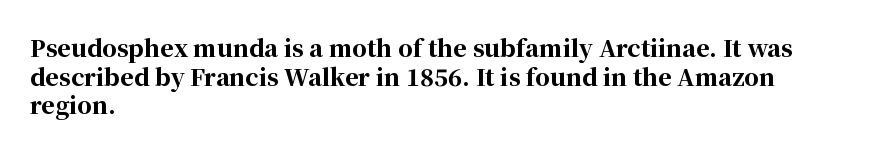
The image shows 23 px bold type, upright; set left-aligned, line spacing 1.24x, normal letter spacing, not underlined.
